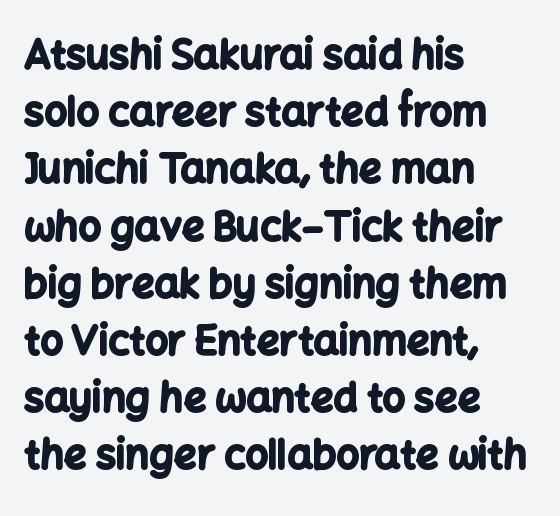
The image shows 40 px bold sans-serif type, upright; set left-aligned, normal line spacing (1.43x), normal letter spacing, not underlined; low stroke contrast and a medium x-height.
